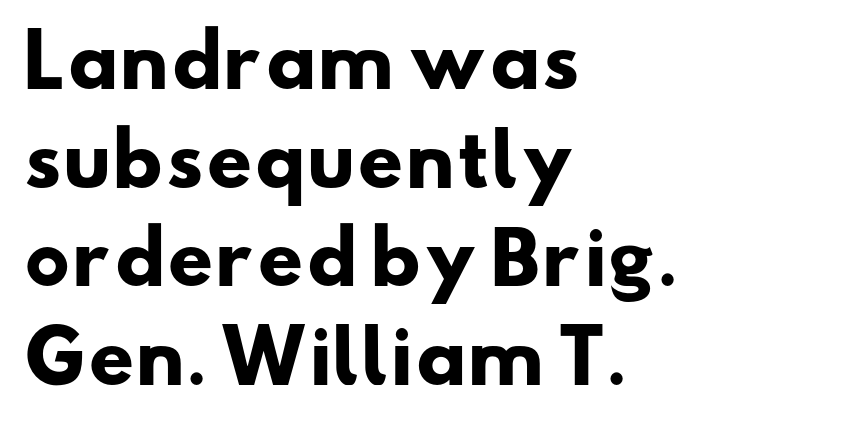
These lines are composed in type without serifs. Lines of text with bare space underneath. Line beginnings align vertically; line endings do not. Does the weight exceed regular? Yes, all the way to bold. How are the letters spaced? Ordinarily, with no added tracking. Think of a printed novel: that variable character pitch is what you see here.
